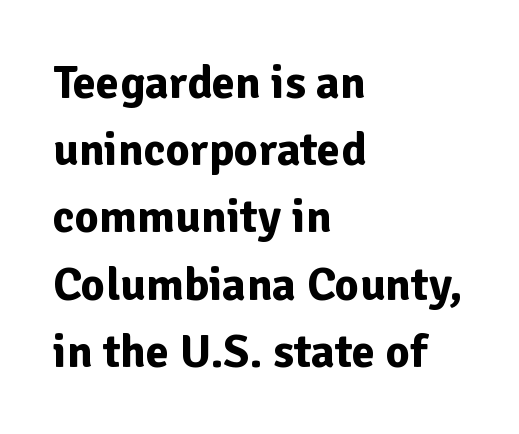
Q: Is the text bold? A: Yes.
Q: Is the text italic (slanted)? A: No, it is upright.
Q: Is the typeface a serif or a sans-serif typeface? A: Sans-serif.
Q: Is the text underlined? A: No.
Q: How is the paragraph aligned? A: Left-aligned.
Q: Is the spacing between letters normal or unusually wide? A: Normal.
Q: Is the spacing between lines tight, normal or loose? A: Normal.
Q: Width (condensed, normal, or wide)? A: Normal.
Q: Stroke contrast? A: Low.
Q: x-height? A: Medium.
Q: Monospaced? A: No.
